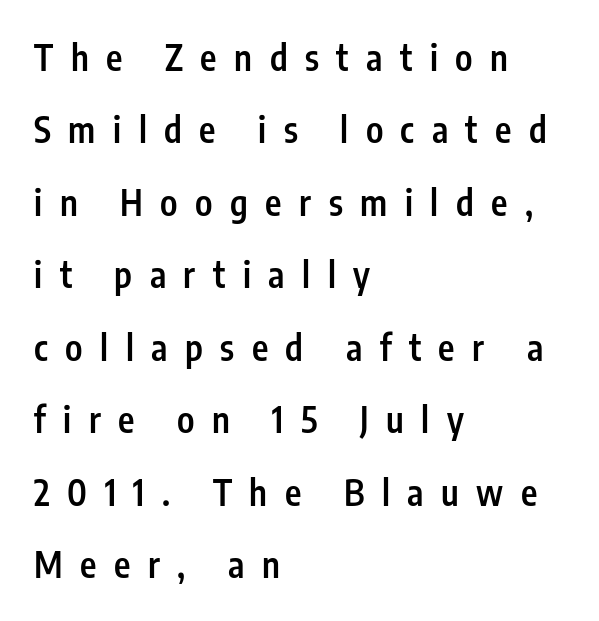
Honestly, the rows look like they've been pulled way apart. Do the characters align in a grid? No, the font is proportional. The letters carry no serifs — their stems end cleanly without finishing strokes. The letters stand straight up with perfectly vertical stems. Substantial extra tracking has been applied to these lines. The face used here is a semibold: visibly heavier than regular, lighter than bold.
